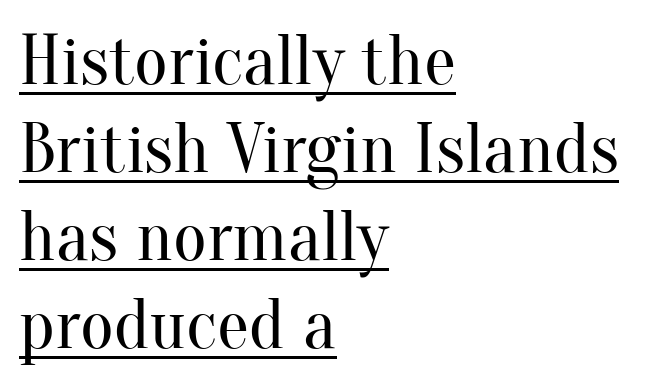
The image shows 72 px regular-weight serif type, upright; set left-aligned, line spacing 1.22x, normal letter spacing, underlined; medium stroke contrast and a small x-height.
